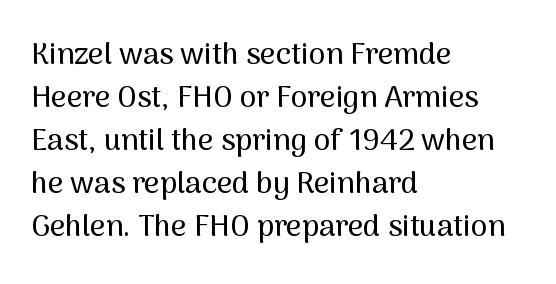
Q: Is the text italic (slanted)? A: No, it is upright.
Q: Is the typeface a serif or a sans-serif typeface? A: Sans-serif.
Q: Is the text underlined? A: No.
Q: How is the paragraph aligned? A: Left-aligned.
Q: Is the spacing between letters normal or unusually wide? A: Normal.
Q: Is the spacing between lines tight, normal or loose? A: Normal.
Q: Width (condensed, normal, or wide)? A: Normal.
Q: Stroke contrast? A: Medium.
Q: x-height? A: Medium.
Q: Monospaced? A: No.
